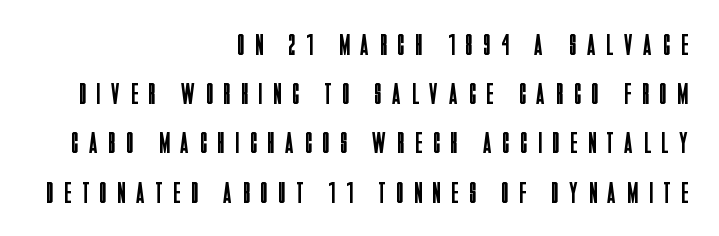
Q: Is the text bold? A: No.
Q: Is the text italic (slanted)? A: No, it is upright.
Q: Is the typeface a serif or a sans-serif typeface? A: Sans-serif.
Q: Is the text underlined? A: No.
Q: How is the paragraph aligned? A: Right-aligned.
Q: Is the spacing between letters normal or unusually wide? A: Unusually wide.
Q: Is the spacing between lines tight, normal or loose? A: Normal.
Q: Width (condensed, normal, or wide)? A: Condensed.
Q: Stroke contrast? A: Low.
Q: x-height? A: Large.
Q: Monospaced? A: No.
